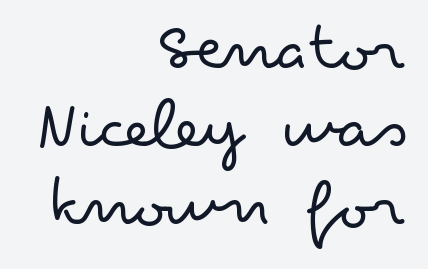
{"serif": "no", "italic": "no", "bold": "no", "weight": "light", "width": "wide", "stroke_contrast": "low", "x_height": "small", "monospaced": "no", "underline": "no", "align": "right", "line_spacing": "tight", "line_spacing_ratio": 1.08, "letter_spacing": "normal", "letter_spacing_em": 0.0, "glyph_px": 72}
